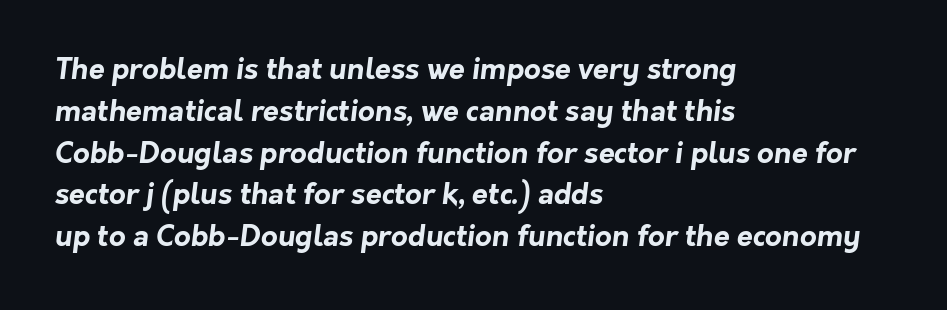
The image shows 29 px bold sans-serif type; set left-aligned, normal line spacing (1.44x), normal letter spacing, not underlined; low stroke contrast and a medium x-height.
